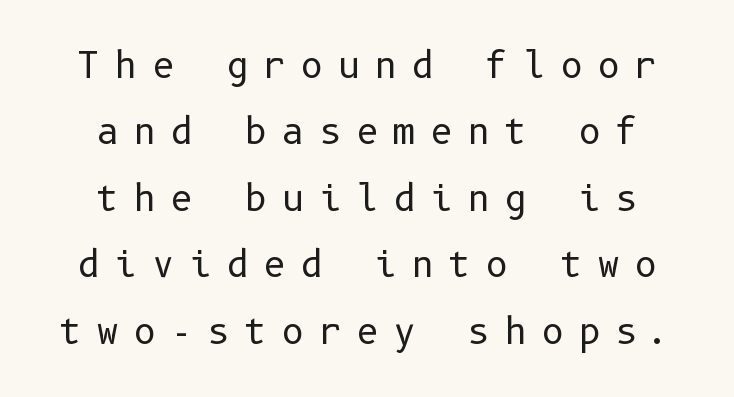
The image shows 35 px regular-weight sans-serif type, upright; set centered, loose line spacing (1.9x), unusually wide letter spacing (+0.41 em), not underlined; low stroke contrast and a medium x-height.
